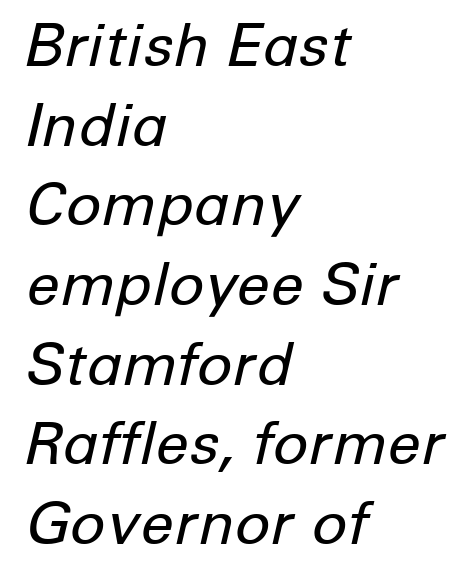
{"italic": "yes", "lean": "right", "slant_degrees": 12, "bold": "no", "weight": "regular", "width": "normal", "stroke_contrast": "low", "x_height": "medium", "monospaced": "no", "underline": "no", "align": "left", "line_spacing": "normal", "line_spacing_ratio": 1.35, "letter_spacing": "normal", "letter_spacing_em": 0.0, "glyph_px": 59}
